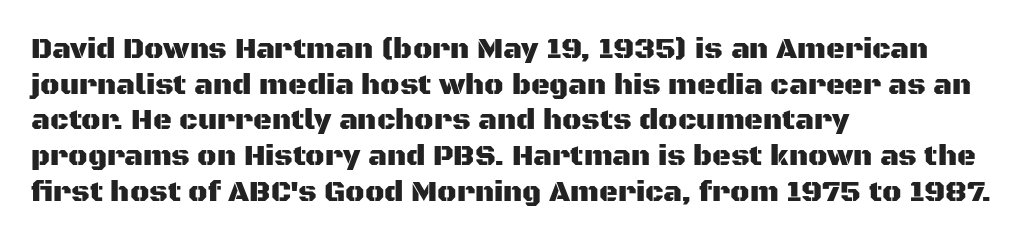
The characters display no serif detailing; their extremities are plain. These lines are rendered in a variable-pitch font. This rendering leaves character spacing at its baseline value. Teacher's note: observe the even left margin — that is flush-left alignment.
